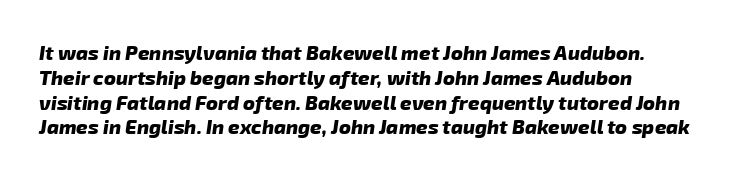
Q: Is the text bold? A: Yes.
Q: Is the text underlined? A: No.
Q: Is the spacing between letters normal or unusually wide? A: Normal.
